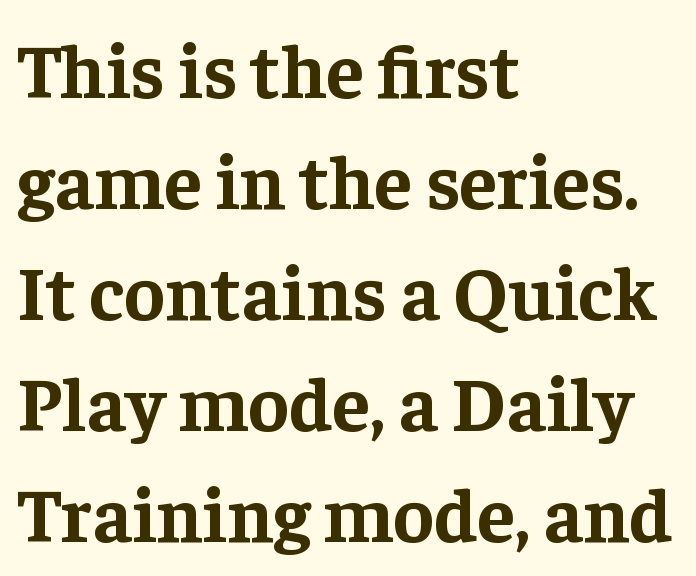
The image shows 77 px bold serif type, upright; set left-aligned, normal line spacing (1.44x), normal letter spacing, not underlined; low stroke contrast and a medium x-height.
